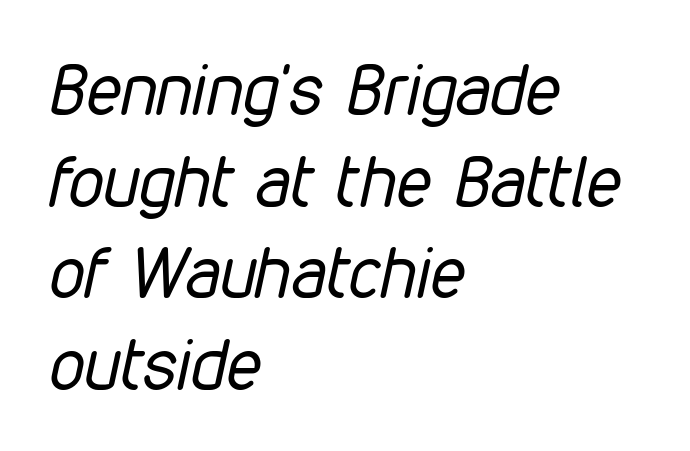
Q: Is the text bold? A: No.
Q: Is the text italic (slanted)? A: Yes, it leans right by about 12 degrees.
Q: Is the text underlined? A: No.
Q: How is the paragraph aligned? A: Left-aligned.
Q: Is the spacing between letters normal or unusually wide? A: Normal.
Q: Is the spacing between lines tight, normal or loose? A: Normal.
Q: Width (condensed, normal, or wide)? A: Condensed.
Q: Stroke contrast? A: Low.
Q: x-height? A: Medium.
Q: Monospaced? A: No.
